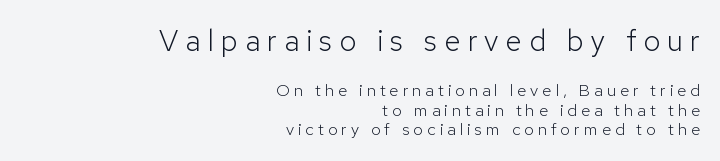
The image shows 30 px light sans-serif type, upright; set right-aligned, tight line spacing (1.14x), unusually wide letter spacing (+0.23 em), not underlined; the first (top) block is 1.76x larger; low stroke contrast and a medium x-height.
